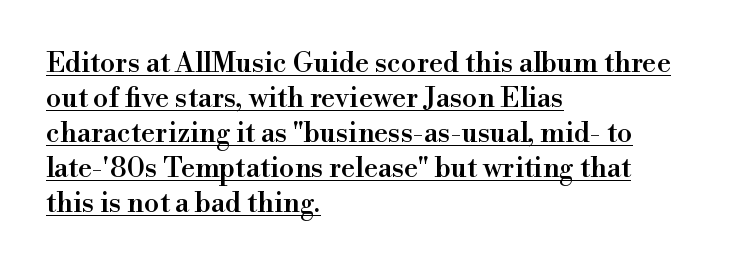
Style check: upright. Compared with a centered layout, this one pins lines to the left instead. Is this a sans? No — the strokes have serifs. Between one letter and the next there's only the usual sliver of space. This rendering features underlined lettering.
